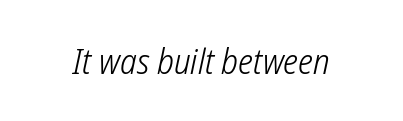
{"serif": "no", "bold": "no", "weight": "light", "width": "condensed", "stroke_contrast": "low", "x_height": "medium", "monospaced": "no", "underline": "no", "letter_spacing": "normal", "letter_spacing_em": 0.0, "glyph_px": 35}
